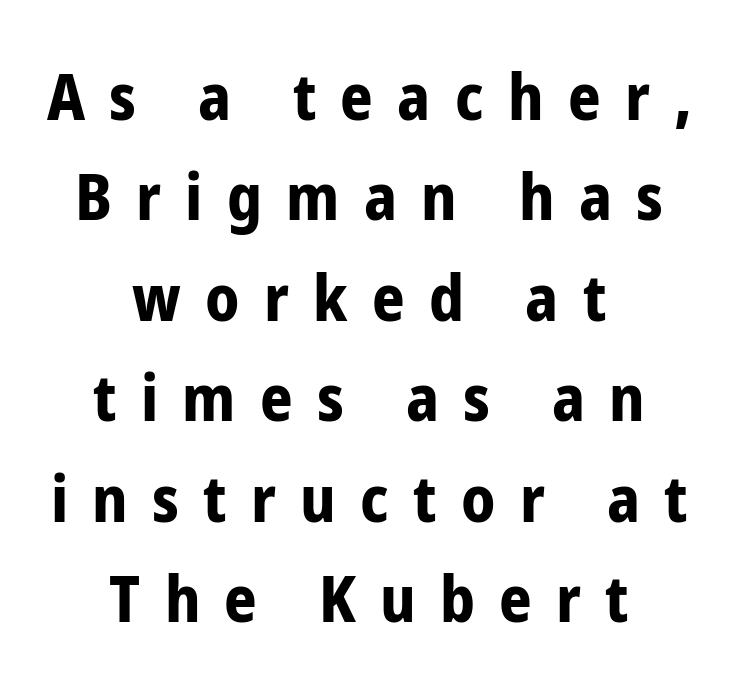
{"serif": "no", "italic": "no", "bold": "yes", "weight": "bold", "width": "condensed", "stroke_contrast": "low", "x_height": "medium", "monospaced": "no", "underline": "no", "align": "center", "line_spacing": "normal", "line_spacing_ratio": 1.57, "letter_spacing": "wide", "letter_spacing_em": 0.38, "glyph_px": 64}
